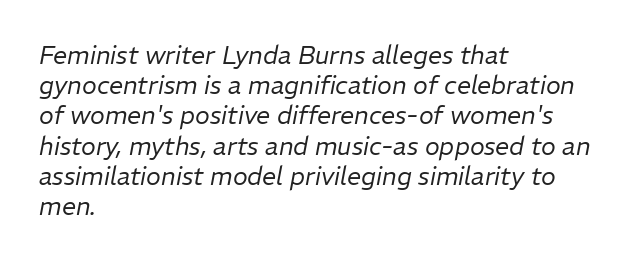
The passage is arranged the way most books set body copy — flush left. Look at the tracking — it's just the regular setting, nothing added. Underlining? Definitely not there. A quiet, ordinary-to-light weight characterises the typeface.
